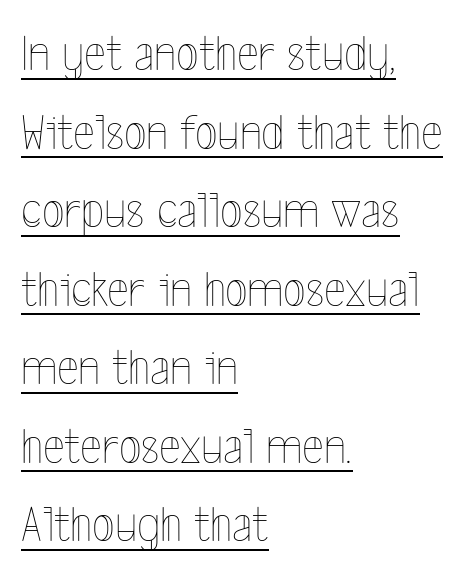
{"italic": "no", "bold": "no", "weight": "thin", "width": "condensed", "x_height": "medium", "monospaced": "no", "underline": "yes", "align": "left", "line_spacing": "normal", "line_spacing_ratio": 1.51, "letter_spacing": "normal", "letter_spacing_em": 0.0, "glyph_px": 52}
